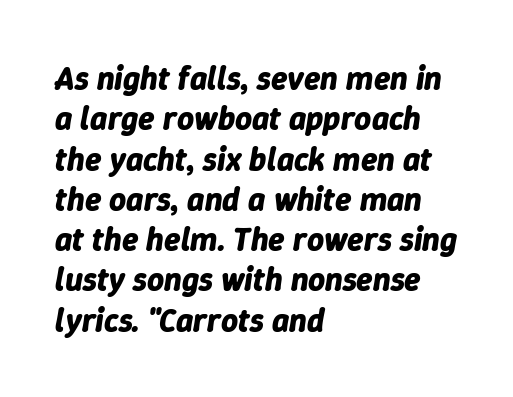
{"italic": "yes", "lean": "right", "slant_degrees": 9, "bold": "yes", "weight": "bold", "width": "normal", "stroke_contrast": "low", "x_height": "medium", "monospaced": "no", "underline": "no", "align": "left", "line_spacing_ratio": 1.22, "letter_spacing": "normal", "letter_spacing_em": 0.0, "glyph_px": 33}
